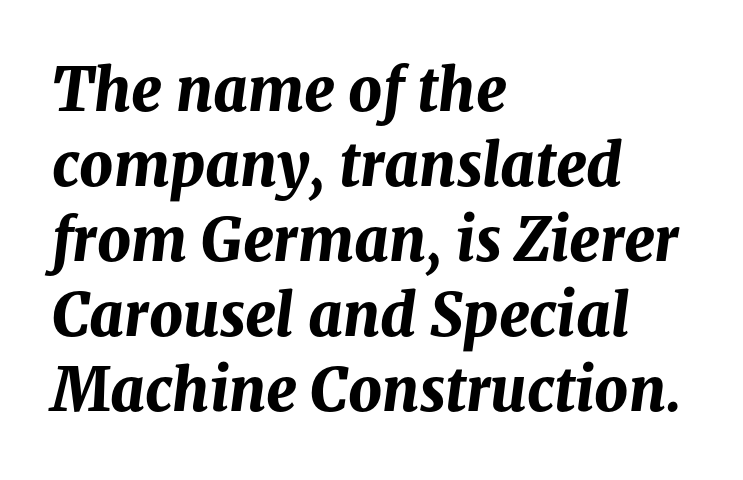
The image shows 59 px bold type, italic (leaning right); set left-aligned, normal line spacing (1.27x), normal letter spacing, not underlined; medium stroke contrast and a medium x-height.
